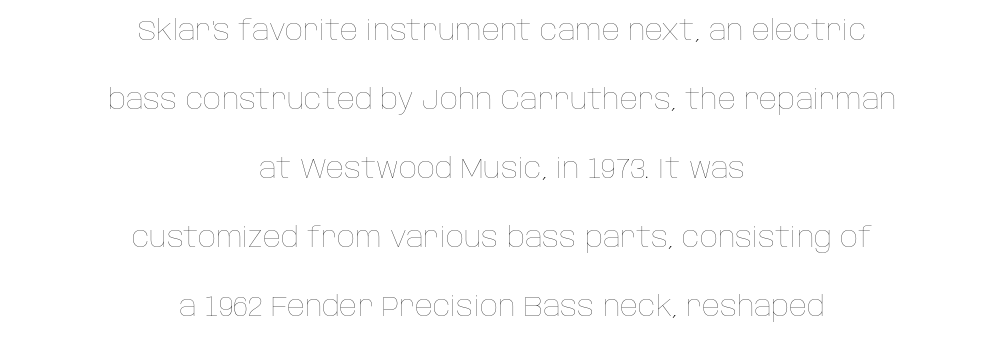
On a weight scale, this lands at 450 or below. Visually the block forms a symmetrical silhouette, jagged on both flanks. Each row of text sits above clean, open space. Each new line begins a long way beneath the previous one. Designer's note — italics off, roman on. A typesetter would call this zero additional tracking.
